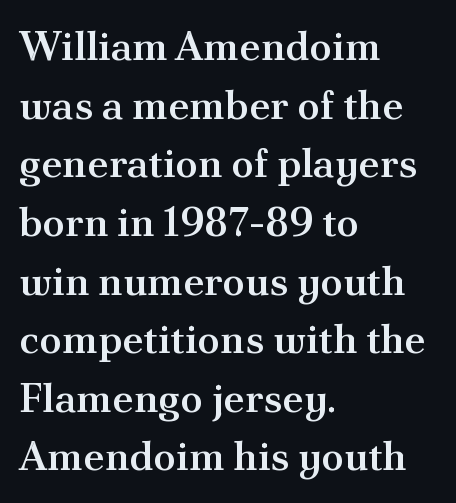
Q: Is the text bold? A: Semi-bold.
Q: Is the text italic (slanted)? A: No, it is upright.
Q: Is the typeface a serif or a sans-serif typeface? A: Serif.
Q: Is the text underlined? A: No.
Q: How is the paragraph aligned? A: Left-aligned.
Q: Is the spacing between letters normal or unusually wide? A: Normal.
Q: Is the spacing between lines tight, normal or loose? A: Normal.
Q: Width (condensed, normal, or wide)? A: Normal.
Q: Stroke contrast? A: Medium.
Q: x-height? A: Small.
Q: Monospaced? A: No.
